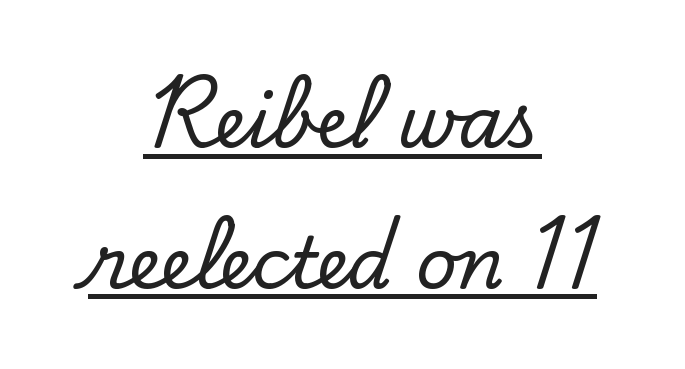
{"serif": "yes", "width": "normal", "stroke_contrast": "low", "x_height": "small", "monospaced": "no", "underline": "yes", "align": "center", "line_spacing": "loose", "line_spacing_ratio": 1.98, "letter_spacing": "normal", "letter_spacing_em": 0.0, "glyph_px": 71}
